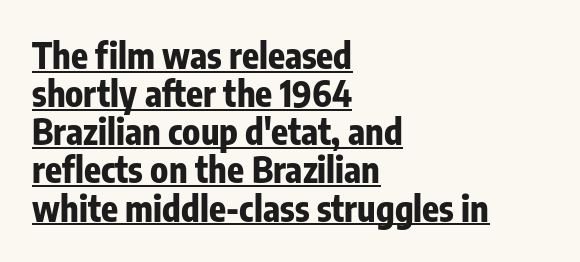
The image shows 35 px bold, condensed sans-serif type, upright; set left-aligned, tight line spacing (1.09x), normal letter spacing, underlined; low stroke contrast and a medium x-height.
